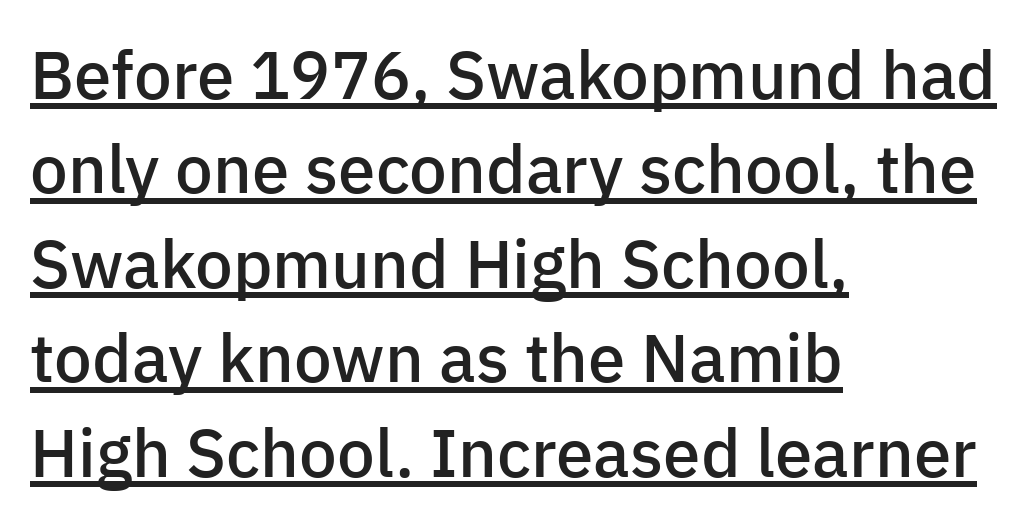
The image shows 67 px semibold sans-serif type, upright; set left-aligned, normal line spacing (1.41x), normal letter spacing, underlined; low stroke contrast and a medium x-height.
